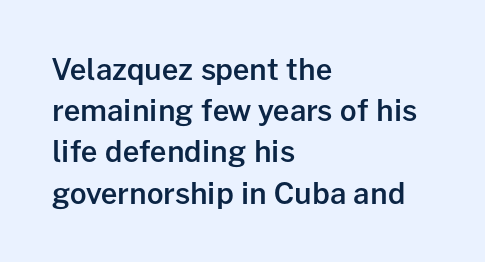
The image shows 29 px semibold sans-serif type, upright; set left-aligned, normal line spacing (1.42x), normal letter spacing, not underlined; low stroke contrast and a medium x-height.
